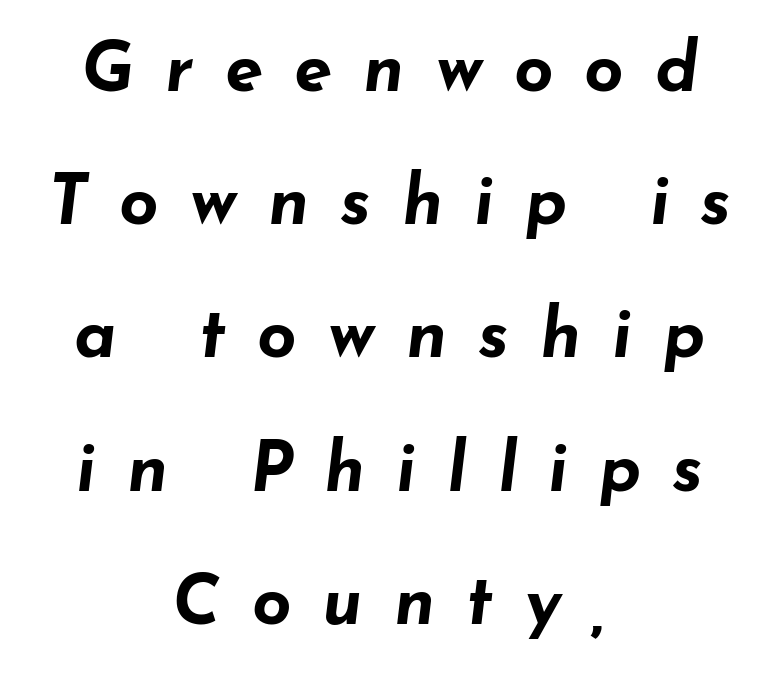
The image shows 69 px bold, wide type, italic (leaning right); set centered, loose line spacing (1.93x), unusually wide letter spacing (+0.45 em), not underlined; low stroke contrast and a small x-height.
